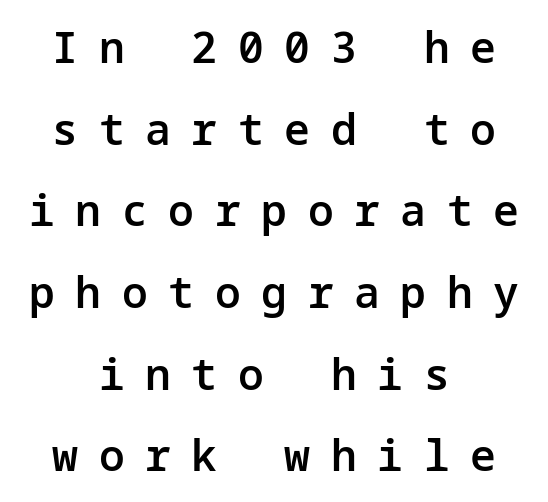
{"serif": "no", "italic": "no", "bold": "semi", "weight": "semibold", "width": "normal", "stroke_contrast": "low", "x_height": "medium", "underline": "no", "align": "center", "line_spacing": "loose", "line_spacing_ratio": 1.9, "letter_spacing": "wide", "letter_spacing_em": 0.48, "glyph_px": 43}
